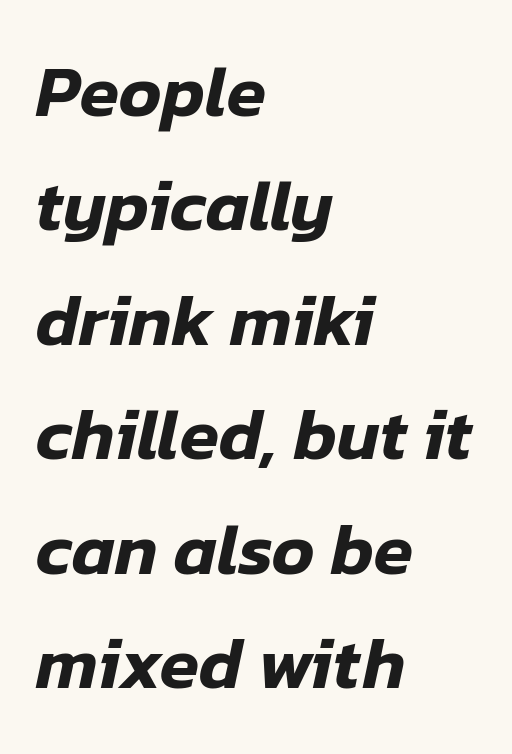
Q: Is the text italic (slanted)? A: Yes, it leans right by about 12 degrees.
Q: Is the text underlined? A: No.
Q: How is the paragraph aligned? A: Left-aligned.
Q: Is the spacing between letters normal or unusually wide? A: Normal.
Q: Is the spacing between lines tight, normal or loose? A: Normal.
Q: Width (condensed, normal, or wide)? A: Normal.
Q: Stroke contrast? A: Low.
Q: x-height? A: Medium.
Q: Monospaced? A: No.
